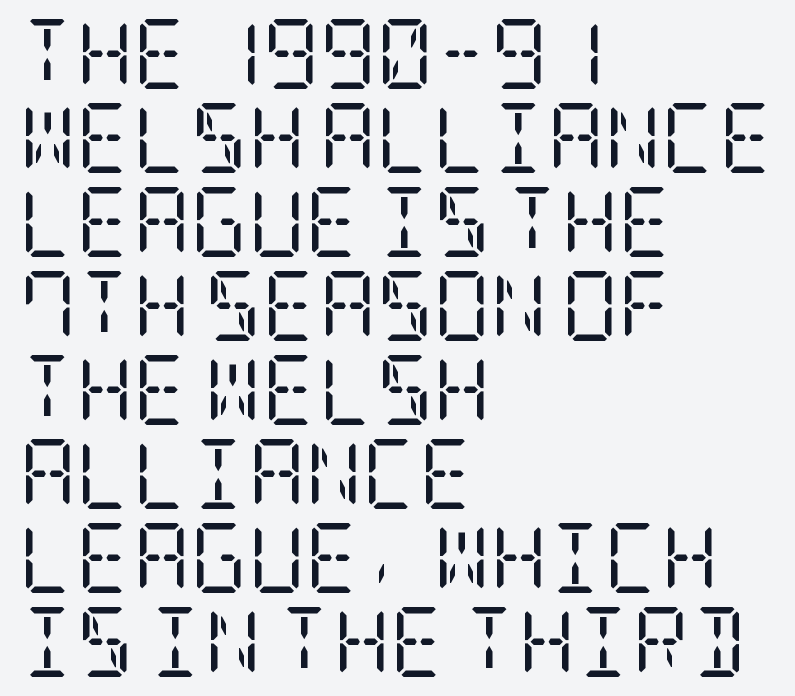
Descenders are the only things crossing below the line. Ordinary non-slanted type is in use. Weight: in the light-to-regular range. Left-aligned paragraph, ragged on the right. A serif font was chosen for this passage. Inter-character spacing is left at the font's built-in metrics.
